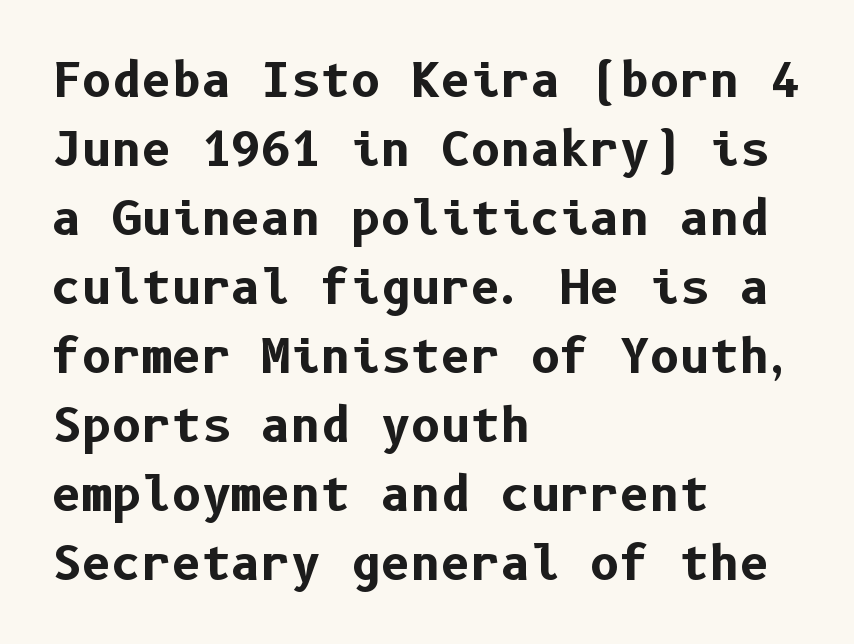
Q: Is the text bold? A: Yes.
Q: Is the text italic (slanted)? A: No, it is upright.
Q: Is the typeface a serif or a sans-serif typeface? A: Sans-serif.
Q: Is the text underlined? A: No.
Q: How is the paragraph aligned? A: Left-aligned.
Q: Is the spacing between letters normal or unusually wide? A: Normal.
Q: Is the spacing between lines tight, normal or loose? A: Normal.
Q: Width (condensed, normal, or wide)? A: Normal.
Q: Stroke contrast? A: Low.
Q: x-height? A: Medium.
